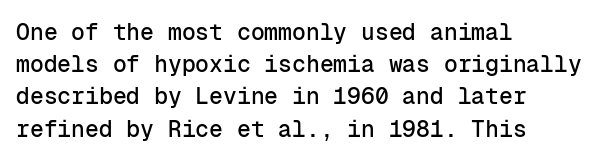
The image shows 23 px text type, upright; set left-aligned, normal line spacing (1.4x), normal letter spacing, not underlined.
